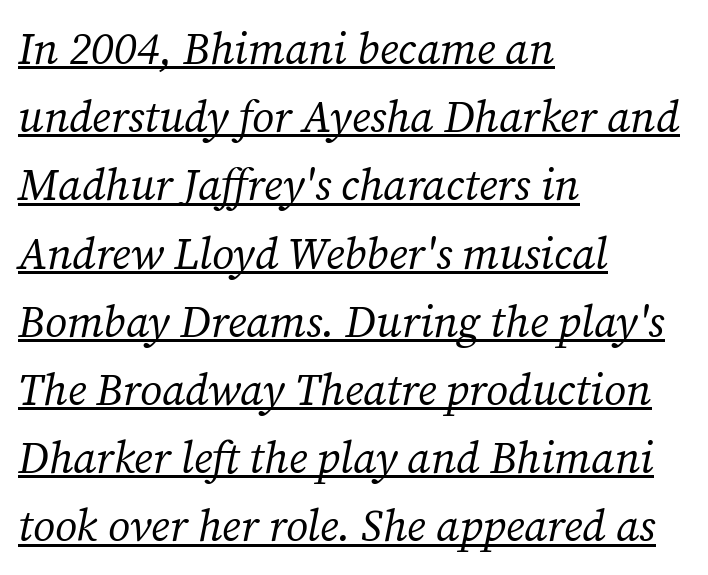
Q: Is the text bold? A: No.
Q: Is the text italic (slanted)? A: Yes, it leans right by about 12 degrees.
Q: Is the typeface a serif or a sans-serif typeface? A: Serif.
Q: Is the text underlined? A: Yes.
Q: How is the paragraph aligned? A: Left-aligned.
Q: Is the spacing between letters normal or unusually wide? A: Normal.
Q: Is the spacing between lines tight, normal or loose? A: Normal.
Q: Width (condensed, normal, or wide)? A: Normal.
Q: Stroke contrast? A: Medium.
Q: x-height? A: Medium.
Q: Monospaced? A: No.
